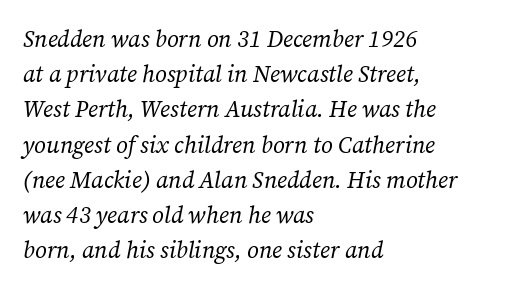
{"italic": "yes", "lean": "right", "slant_degrees": 12, "bold": "no", "underline": "no", "align": "left", "line_spacing": "normal", "line_spacing_ratio": 1.53, "letter_spacing": "normal", "letter_spacing_em": 0.0, "glyph_px": 23}
